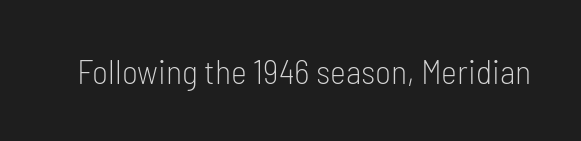
{"serif": "no", "italic": "no", "bold": "no", "weight": "light", "width": "condensed", "stroke_contrast": "low", "x_height": "medium", "monospaced": "no", "underline": "no", "letter_spacing": "normal", "letter_spacing_em": 0.0, "glyph_px": 34}
